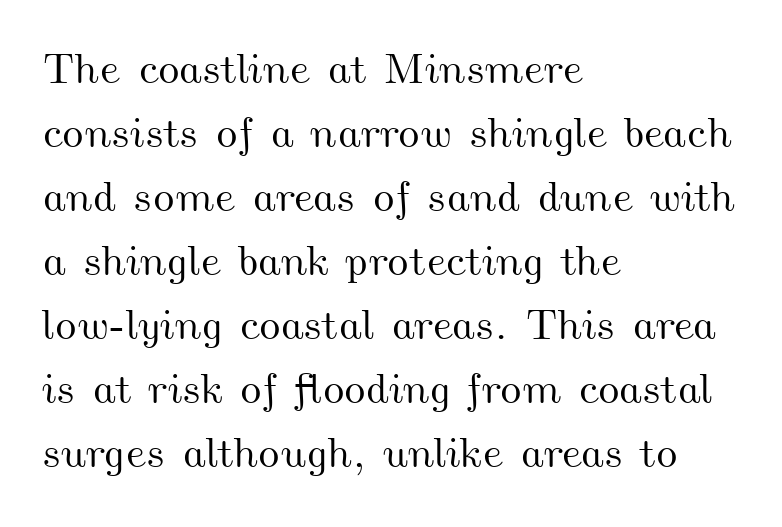
The paragraph shown leans on its left margin. Honestly, the row spacing looks completely unremarkable. The space beneath each line is pristine and unruled. Looks like regular typesetting: each glyph gets only the width it needs. These lines keep a tight, regular rhythm from letter to letter.
